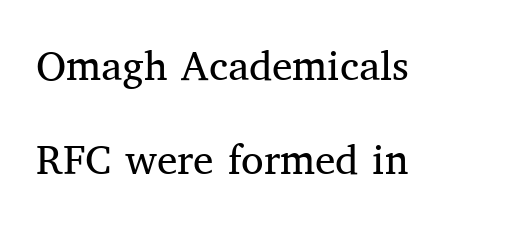
The text was rendered using a seriffed face with decorative stroke endings. The characters are drawn with everyday or finer stroke widths. The lines are quadded left. Anything drawn beneath the words? Only blank space. The tracking reads as untouched default to a designer's eye.
